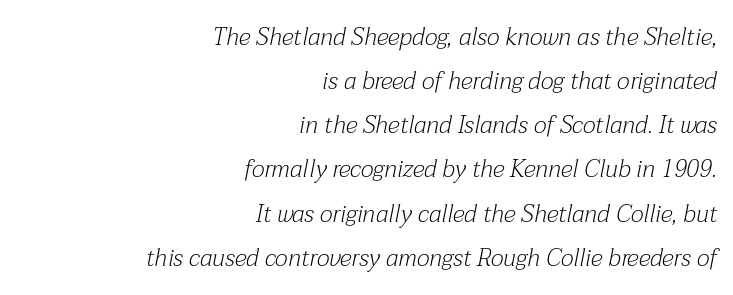
{"italic": "yes", "lean": "right", "slant_degrees": 12, "bold": "no", "underline": "no", "align": "right", "line_spacing_ratio": 1.84, "letter_spacing": "normal", "letter_spacing_em": 0.0, "glyph_px": 24}
